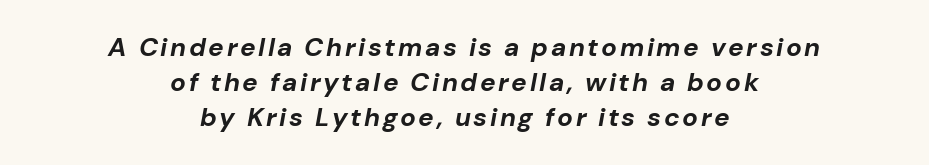
Strong, thick strokes mark this as bold type. The rendering positions every line midway between the sides. Regular leading. Decoration check: the copy has no underline. It's the slanting kind of type.
